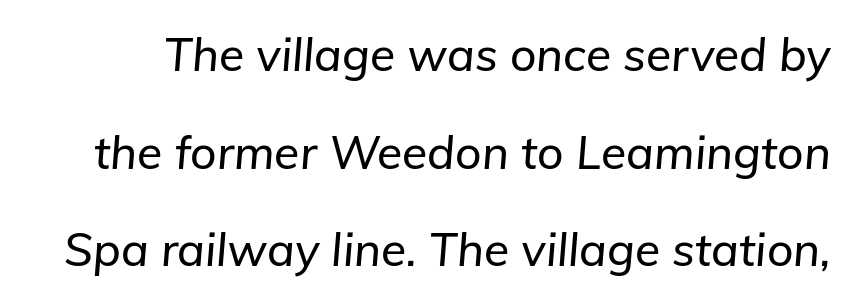
Looks like regular typesetting: each glyph gets only the width it needs. The font's italic variant was chosen for this text. Lines of text with bare space underneath. Students, observe: this is what heavily led, spacious text looks like.
